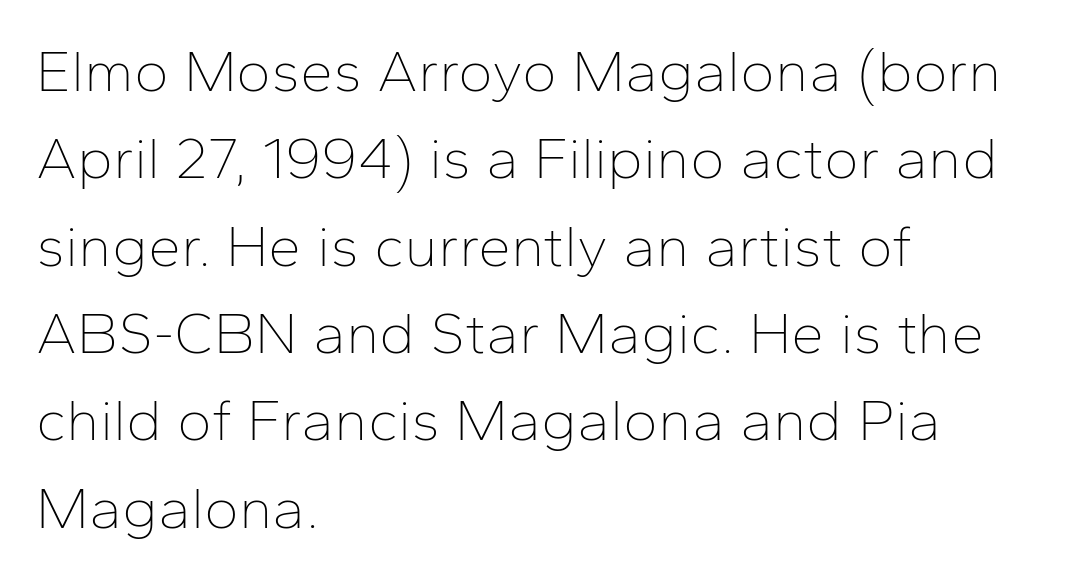
The image shows 59 px thin sans-serif type, upright; set left-aligned, normal line spacing (1.48x), normal letter spacing, not underlined; low stroke contrast and a medium x-height.
